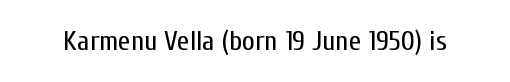
Q: Is the text bold? A: No.
Q: Is the text italic (slanted)? A: No, it is upright.
Q: Is the typeface a serif or a sans-serif typeface? A: Sans-serif.
Q: Is the text underlined? A: No.
Q: Is the spacing between letters normal or unusually wide? A: Normal.
Q: Width (condensed, normal, or wide)? A: Condensed.
Q: Stroke contrast? A: Low.
Q: x-height? A: Medium.
Q: Monospaced? A: No.
